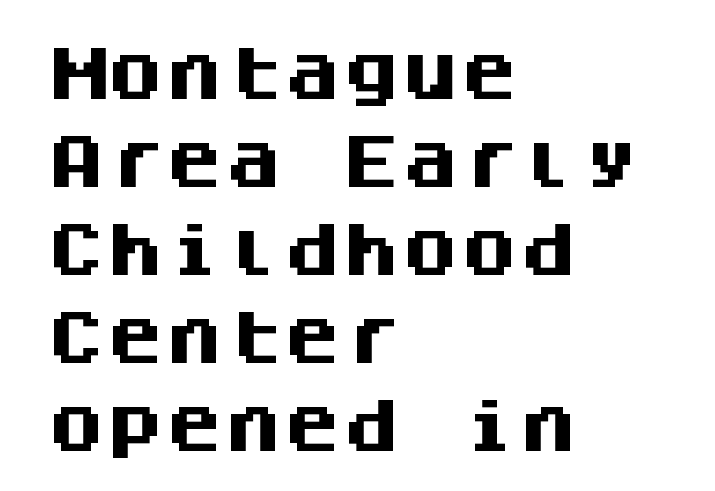
Q: Is the text bold? A: Yes.
Q: Is the text italic (slanted)? A: No, it is upright.
Q: Is the typeface a serif or a sans-serif typeface? A: Sans-serif.
Q: Is the text underlined? A: No.
Q: How is the paragraph aligned? A: Left-aligned.
Q: Is the spacing between letters normal or unusually wide? A: Normal.
Q: Is the spacing between lines tight, normal or loose? A: Normal.
Q: Width (condensed, normal, or wide)? A: Normal.
Q: Stroke contrast? A: Medium.
Q: x-height? A: Large.
Q: Monospaced? A: Yes.
